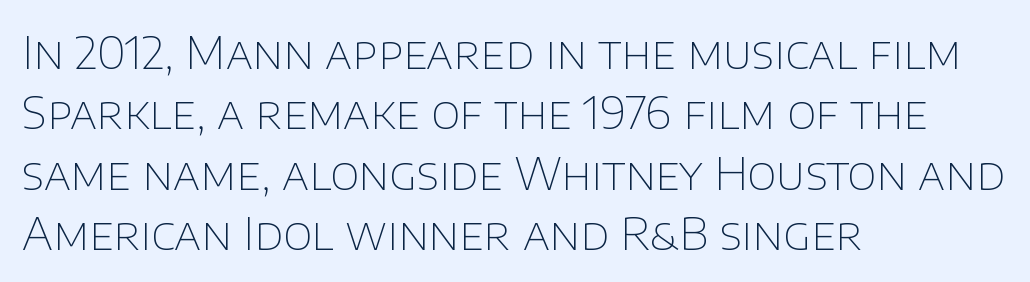
Q: Is the text bold? A: No.
Q: Is the text italic (slanted)? A: No, it is upright.
Q: Is the typeface a serif or a sans-serif typeface? A: Sans-serif.
Q: Is the text underlined? A: No.
Q: How is the paragraph aligned? A: Left-aligned.
Q: Is the spacing between letters normal or unusually wide? A: Normal.
Q: Is the spacing between lines tight, normal or loose? A: Normal.
Q: Width (condensed, normal, or wide)? A: Normal.
Q: Stroke contrast? A: Low.
Q: x-height? A: Large.
Q: Monospaced? A: No.
